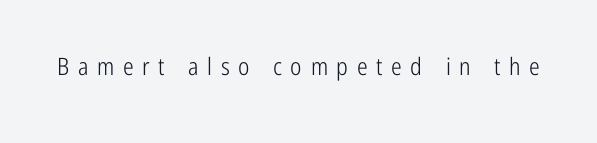
{"italic": "no", "bold": "no", "underline": "no", "letter_spacing": "wide", "letter_spacing_em": 0.36, "glyph_px": 24}
